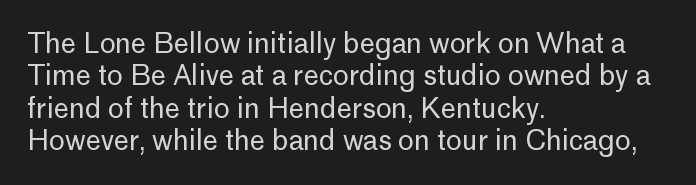
{"italic": "no", "bold": "no", "underline": "no", "align": "left", "line_spacing_ratio": 1.2, "letter_spacing": "normal", "letter_spacing_em": 0.0, "glyph_px": 27}
